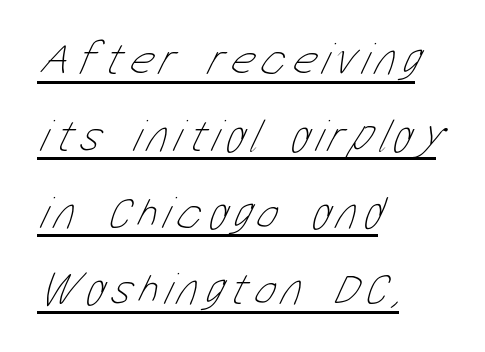
Q: Is the text bold? A: No.
Q: Is the text underlined? A: Yes.
Q: How is the paragraph aligned? A: Left-aligned.
Q: Is the spacing between lines tight, normal or loose? A: Normal.
Q: Width (condensed, normal, or wide)? A: Condensed.
Q: Stroke contrast? A: Low.
Q: x-height? A: Medium.
Q: Monospaced? A: No.
